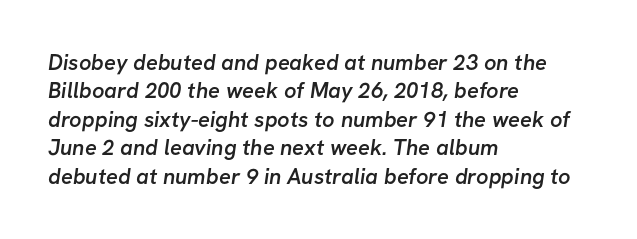
{"bold": "semi", "underline": "no", "align": "left", "line_spacing": "normal", "line_spacing_ratio": 1.29, "letter_spacing": "normal", "letter_spacing_em": 0.0, "glyph_px": 22}
